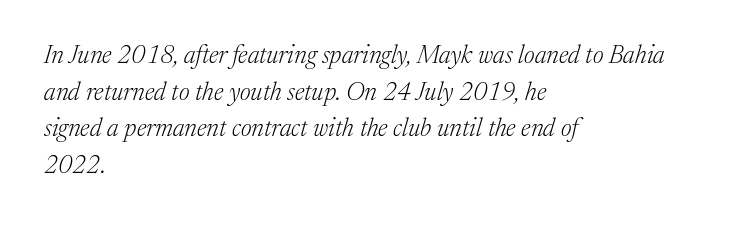
Q: Is the text bold? A: No.
Q: Is the text italic (slanted)? A: Yes, it leans right by about 17 degrees.
Q: Is the text underlined? A: No.
Q: How is the paragraph aligned? A: Left-aligned.
Q: Is the spacing between letters normal or unusually wide? A: Normal.
Q: Is the spacing between lines tight, normal or loose? A: Normal.
